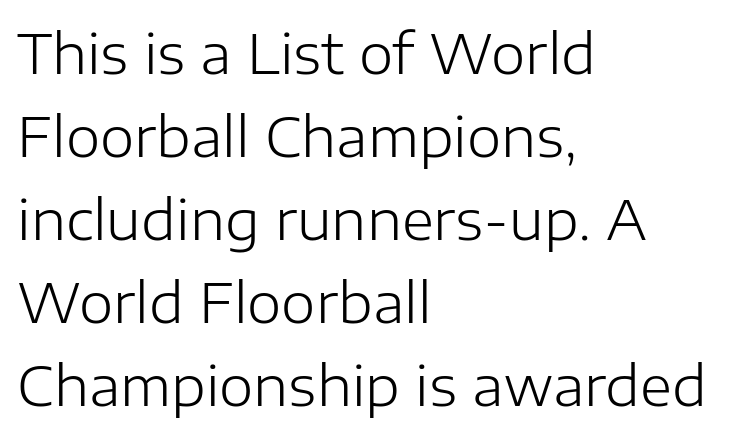
{"serif": "no", "italic": "no", "bold": "no", "weight": "light", "width": "normal", "stroke_contrast": "low", "x_height": "medium", "monospaced": "no", "underline": "no", "align": "left", "line_spacing": "normal", "line_spacing_ratio": 1.51, "letter_spacing": "normal", "letter_spacing_em": 0.0, "glyph_px": 55}
